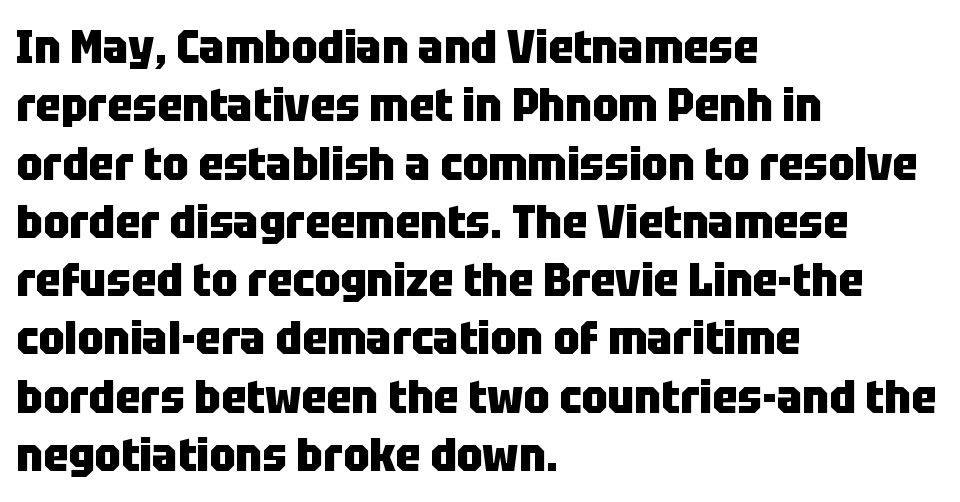
The image shows 47 px heavy, condensed sans-serif type, upright; set left-aligned, line spacing 1.24x, normal letter spacing, not underlined; low stroke contrast and a large x-height.
